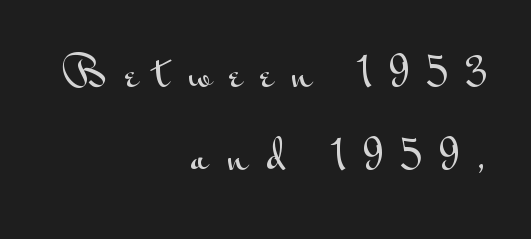
The passage shown is not underscored anywhere. One glance says open: line gaps are wider than usual. Think of a printed novel: that variable character pitch is what you see here. Where is the straight margin? On the right.
